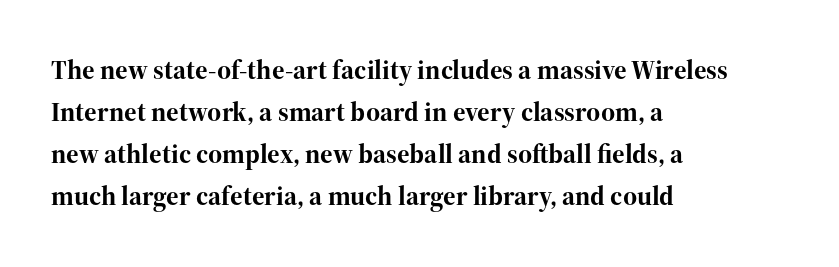
Nothing unusual about the tracking: characters are spaced as the font intends. Layout note: lines flush left. Does the lettering tilt? It doesn't — this is upright. The characters look thick and weighty, a clear bold. If you measured baseline to baseline, you'd find a middling distance. Underlining? Definitely not there.
